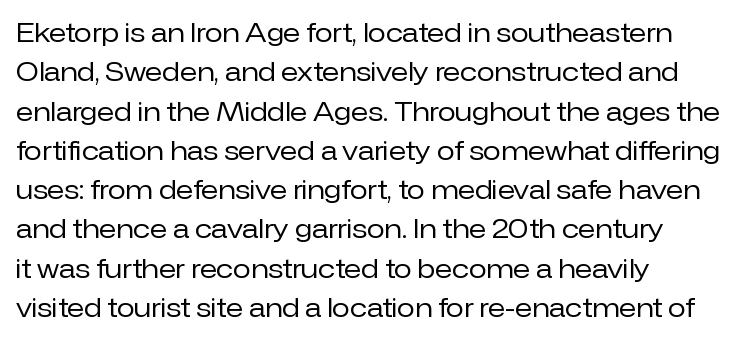
The image shows 26 px text type, upright; set left-aligned, normal line spacing (1.51x), normal letter spacing, not underlined.
